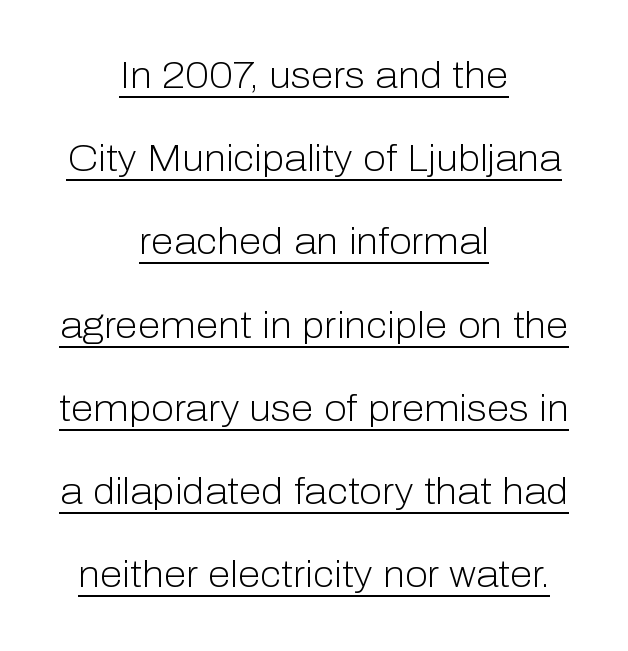
Check the space under the baseline: a stroke is drawn there. The lines in this sample share a center point and differ in where they start and stop. Spacing verdict: proportional, widths tailored to each character. This reads as an unemphasized weight, regular at the heaviest.
